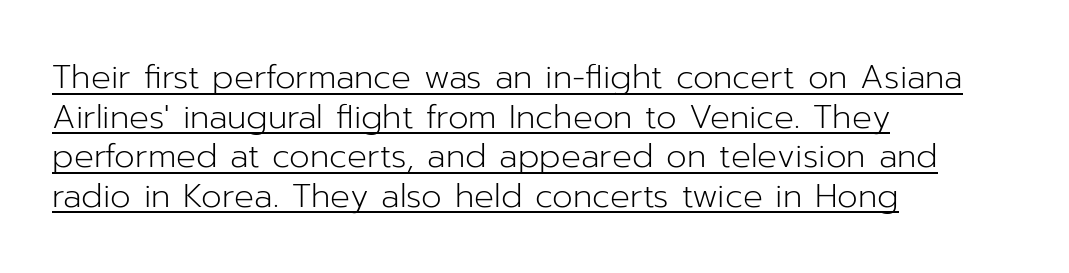
Q: Is the text bold? A: No.
Q: Is the text italic (slanted)? A: No, it is upright.
Q: Is the typeface a serif or a sans-serif typeface? A: Sans-serif.
Q: Is the text underlined? A: Yes.
Q: How is the paragraph aligned? A: Left-aligned.
Q: Is the spacing between letters normal or unusually wide? A: Normal.
Q: Width (condensed, normal, or wide)? A: Normal.
Q: Stroke contrast? A: Low.
Q: x-height? A: Medium.
Q: Monospaced? A: No.
